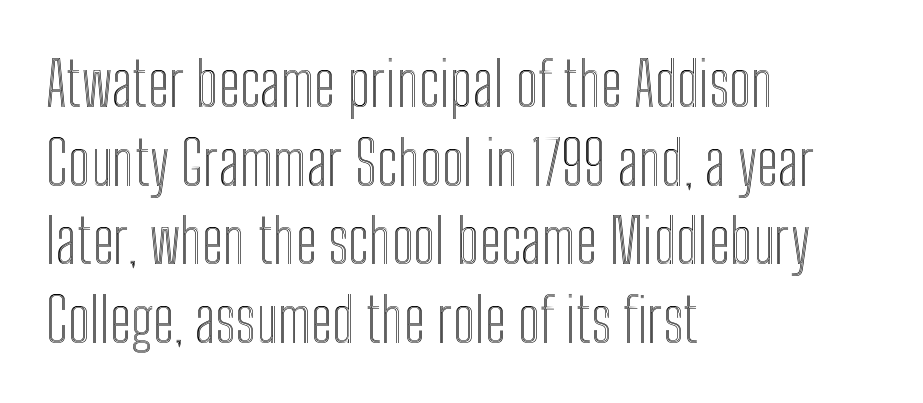
Q: Is the text italic (slanted)? A: No, it is upright.
Q: Is the text underlined? A: No.
Q: How is the paragraph aligned? A: Left-aligned.
Q: Is the spacing between letters normal or unusually wide? A: Normal.
Q: Is the spacing between lines tight, normal or loose? A: Normal.
Q: Width (condensed, normal, or wide)? A: Condensed.
Q: x-height? A: Medium.
Q: Monospaced? A: No.
